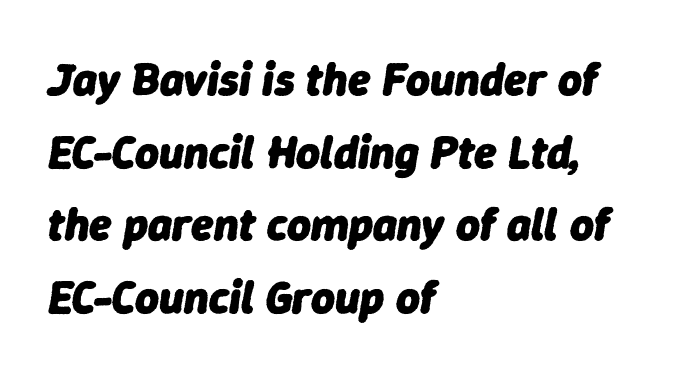
The image shows 46 px heavy type, italic (leaning right); set left-aligned, normal line spacing (1.58x), normal letter spacing, not underlined; low stroke contrast and a medium x-height.
